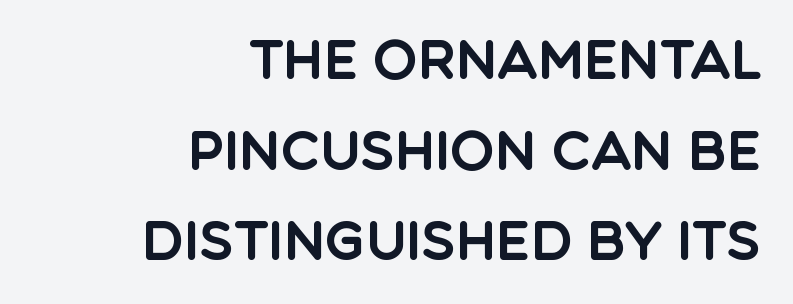
When letters stand straight like this, we call the style roman or upright. You could not count columns in this text — the font is proportionally spaced. This sample is right-justified, so line beginnings fall wherever the words allow. What stands out about the letter spacing? Nothing — it is the standard amount. Classification — sans serif. Descender tails drop into unmarked territory.
